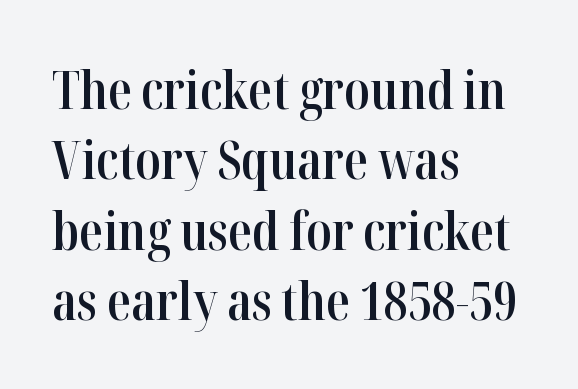
Italic: no, the glyphs are upright roman. The setting favours the left margin, as ordinary paragraphs usually do. Each row of text sits above clean, open space. The letters sit at their default tracking, neither squeezed nor spread. This sample uses a serif face. Evenly set lines give the paragraph a standard silhouette.
